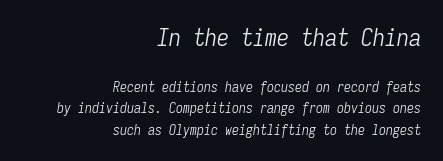
The image shows 24 px text type, italic (leaning right); set right-aligned, normal line spacing (1.53x), normal letter spacing, not underlined; the first (top) block is 1.71x larger.
